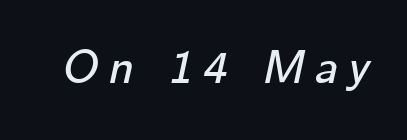
Q: Is the text italic (slanted)? A: Yes, it leans right by about 12 degrees.
Q: Is the text underlined? A: No.
Q: Is the spacing between letters normal or unusually wide? A: Unusually wide.
Q: Width (condensed, normal, or wide)? A: Normal.
Q: Stroke contrast? A: Low.
Q: x-height? A: Medium.
Q: Monospaced? A: No.
